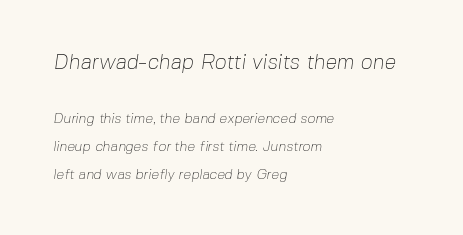
{"bold": "no", "underline": "no", "align": "left", "line_spacing": "loose", "line_spacing_ratio": 2.0, "letter_spacing": "normal", "letter_spacing_em": 0.0, "larger_block": "first", "size_ratio": 1.5, "glyph_px": 21}
